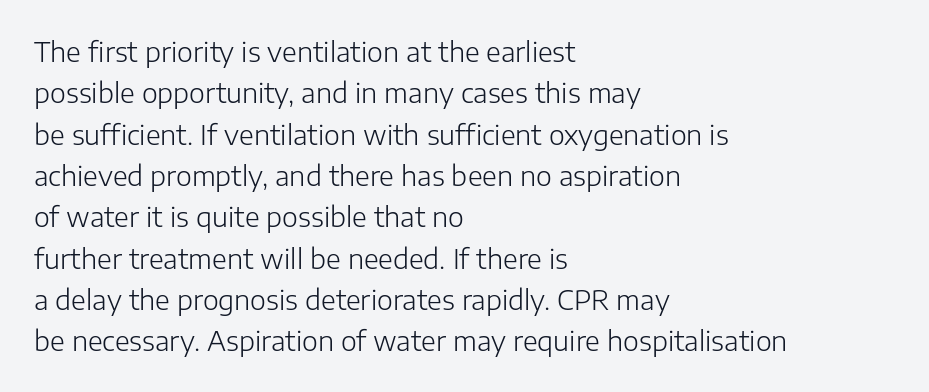
{"italic": "no", "bold": "no", "underline": "no", "align": "left", "line_spacing": "normal", "line_spacing_ratio": 1.53, "letter_spacing": "normal", "letter_spacing_em": 0.0, "glyph_px": 27}
